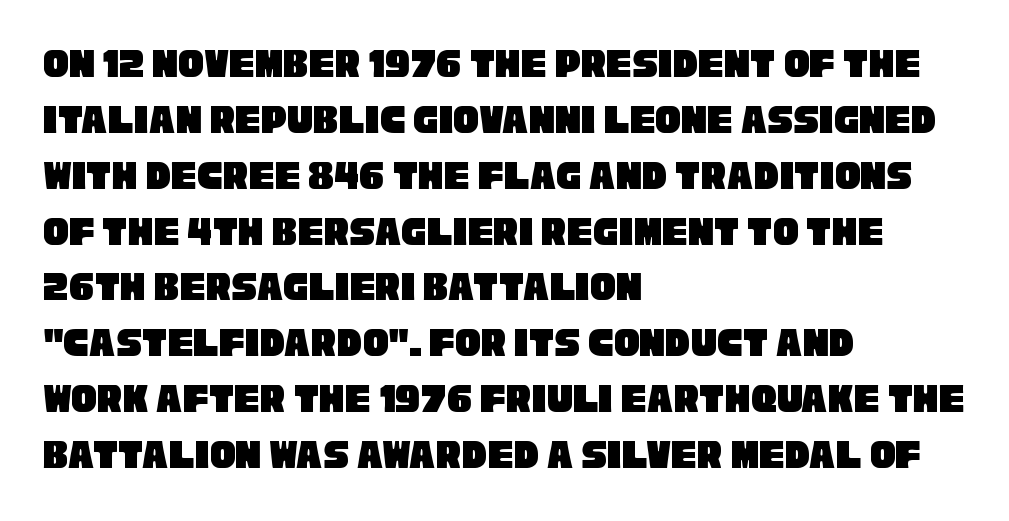
{"serif": "no", "width": "condensed", "stroke_contrast": "low", "x_height": "large", "monospaced": "no", "underline": "no", "align": "left", "line_spacing": "normal", "line_spacing_ratio": 1.33, "letter_spacing": "normal", "letter_spacing_em": 0.0, "glyph_px": 42}
